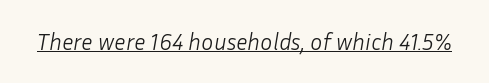
The image shows 23 px text type, italic (leaning right); set normal letter spacing, underlined.
